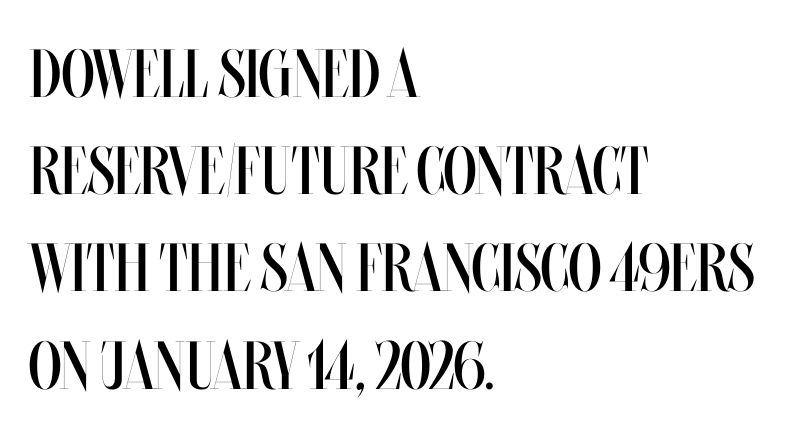
A typesetter would call this proportional, since set widths differ per character. When letters stand straight like this, we call the style roman or upright. Inter-character spacing is left at the font's built-in metrics. Line beginnings align vertically; line endings do not. Vertical stems look standard width or narrower in stroke. The space directly below the letters is spotless.
